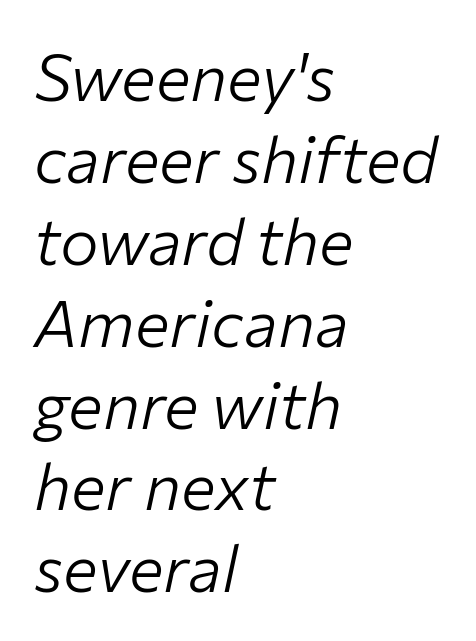
Q: Is the text bold? A: No.
Q: Is the text italic (slanted)? A: Yes, it leans right by about 12 degrees.
Q: Is the text underlined? A: No.
Q: How is the paragraph aligned? A: Left-aligned.
Q: Is the spacing between letters normal or unusually wide? A: Normal.
Q: Is the spacing between lines tight, normal or loose? A: Normal.
Q: Width (condensed, normal, or wide)? A: Normal.
Q: Stroke contrast? A: Low.
Q: x-height? A: Medium.
Q: Monospaced? A: No.
